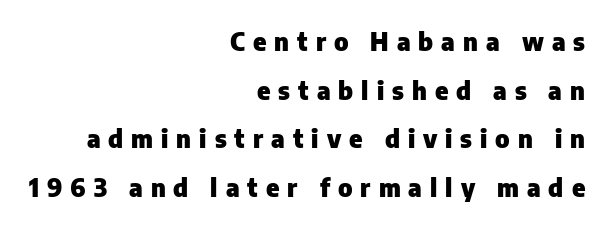
The image shows 25 px bold type, upright; set right-aligned, loose line spacing (1.95x), unusually wide letter spacing (+0.32 em), not underlined.
